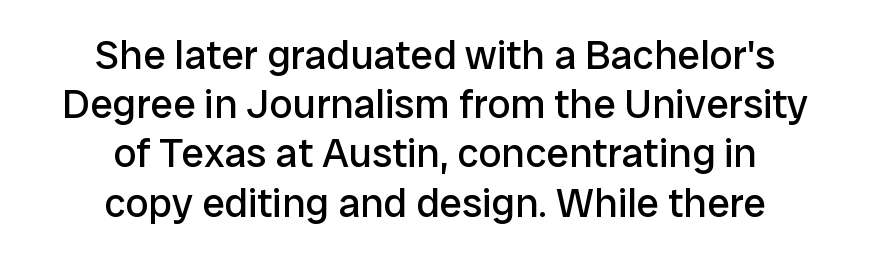
{"serif": "no", "italic": "no", "bold": "no", "weight": "regular", "width": "normal", "stroke_contrast": "low", "x_height": "medium", "monospaced": "no", "underline": "no", "align": "center", "line_spacing_ratio": 1.2, "letter_spacing": "normal", "letter_spacing_em": 0.0, "glyph_px": 41}
